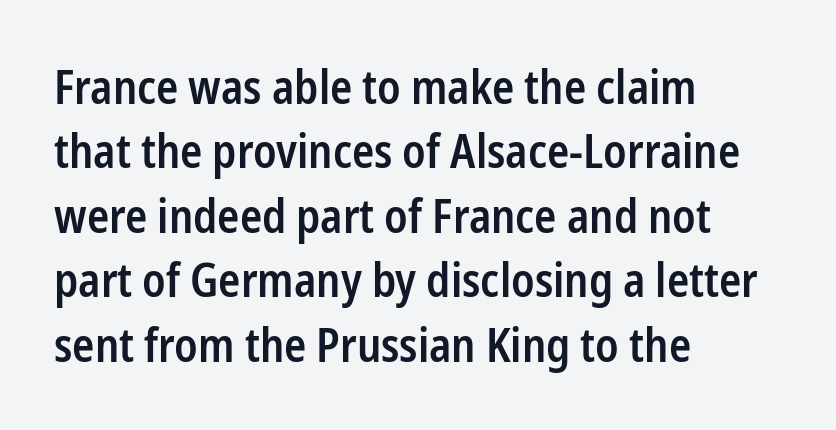
The letters sit at their default tracking, neither squeezed nor spread. Evenly set lines give the paragraph a standard silhouette. In terms of letterform style, serifs are entirely absent. Does the copy run flush right? No — it runs flush left. The face used here is a semibold: visibly heavier than regular, lighter than bold. It's the straight-up-and-down kind of type.
